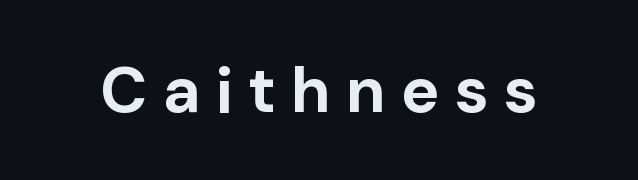
Q: Is the text bold? A: Yes.
Q: Is the text italic (slanted)? A: No, it is upright.
Q: Is the typeface a serif or a sans-serif typeface? A: Sans-serif.
Q: Is the text underlined? A: No.
Q: Is the spacing between letters normal or unusually wide? A: Unusually wide.
Q: Width (condensed, normal, or wide)? A: Normal.
Q: Stroke contrast? A: Low.
Q: x-height? A: Medium.
Q: Monospaced? A: No.
